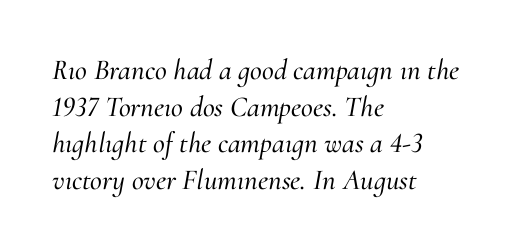
The image shows 29 px serif type, italic (leaning right); set left-aligned, normal line spacing (1.26x), normal letter spacing, not underlined; medium stroke contrast and a small x-height.
